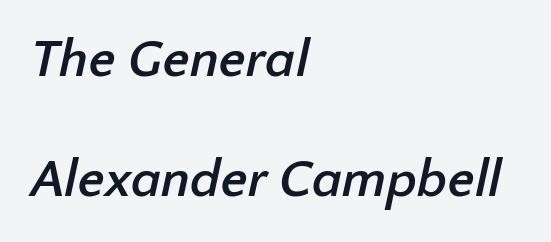
The letterforms sit shoulder to shoulder at normal distance. Observe the absence of serifs on each vertical stroke in this sample. Set as a true bold cut, around the 700 mark. The space directly below the letters is spotless. Each new line begins a long way beneath the previous one. Casual observation: everything's shoved over to the left.
